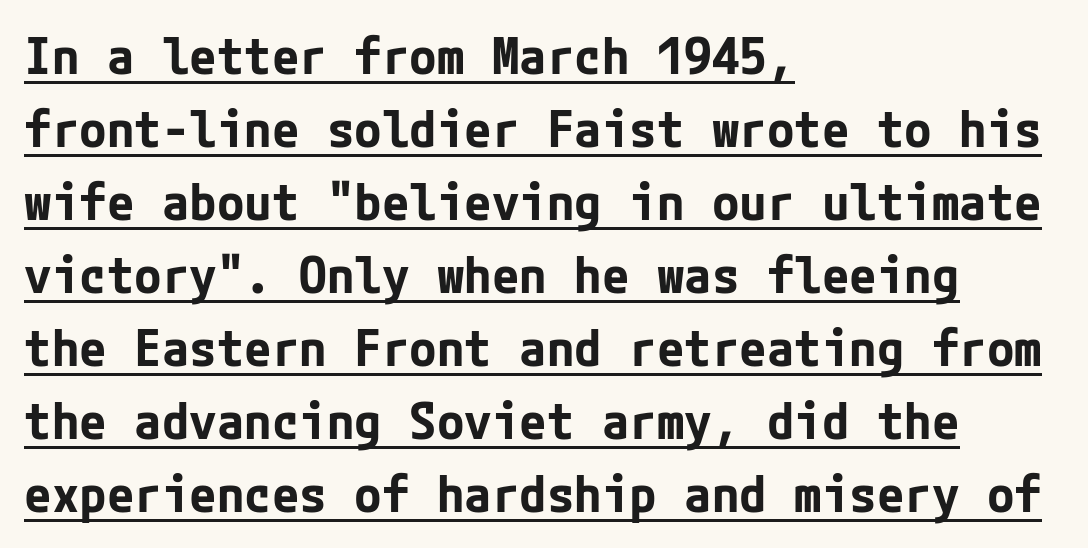
The image shows 50 px bold sans-serif type, upright; set left-aligned, normal line spacing (1.46x), normal letter spacing, underlined; low stroke contrast and a medium x-height.
